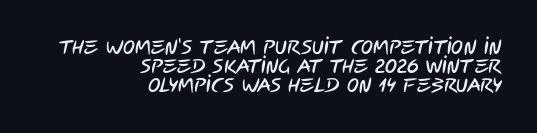
The image shows 20 px text type; set right-aligned, tight line spacing (0.96x), normal letter spacing, not underlined.
